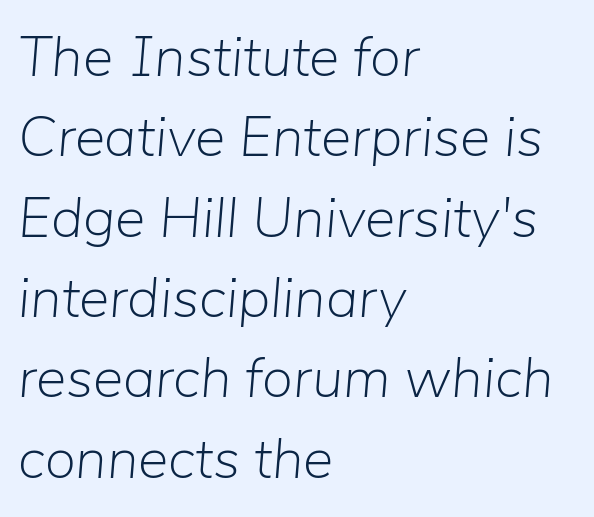
The image shows 57 px light type, italic (leaning right); set left-aligned, normal line spacing (1.41x), normal letter spacing, not underlined; low stroke contrast and a medium x-height.
